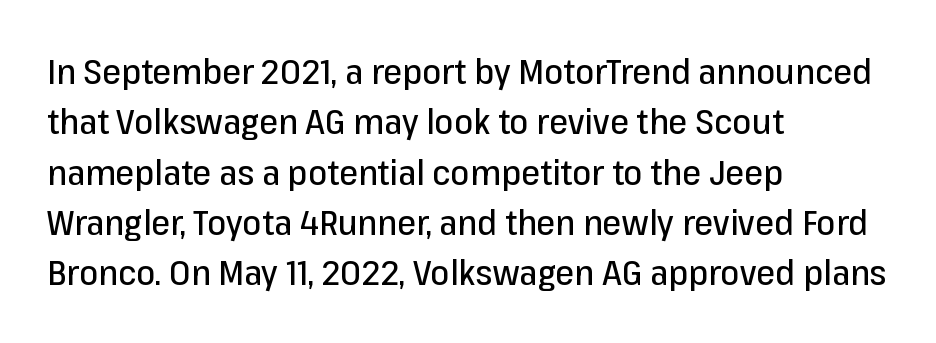
{"serif": "no", "italic": "no", "width": "normal", "stroke_contrast": "low", "x_height": "medium", "monospaced": "no", "underline": "no", "align": "left", "line_spacing": "normal", "line_spacing_ratio": 1.48, "letter_spacing": "normal", "letter_spacing_em": 0.0, "glyph_px": 34}
